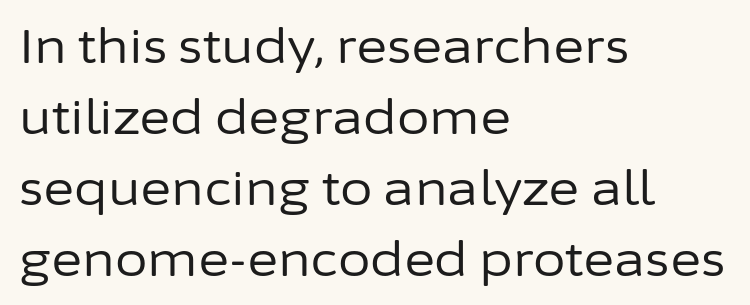
The image shows 47 px regular-weight sans-serif type, upright; set left-aligned, normal line spacing (1.51x), normal letter spacing, not underlined; low stroke contrast and a medium x-height.
